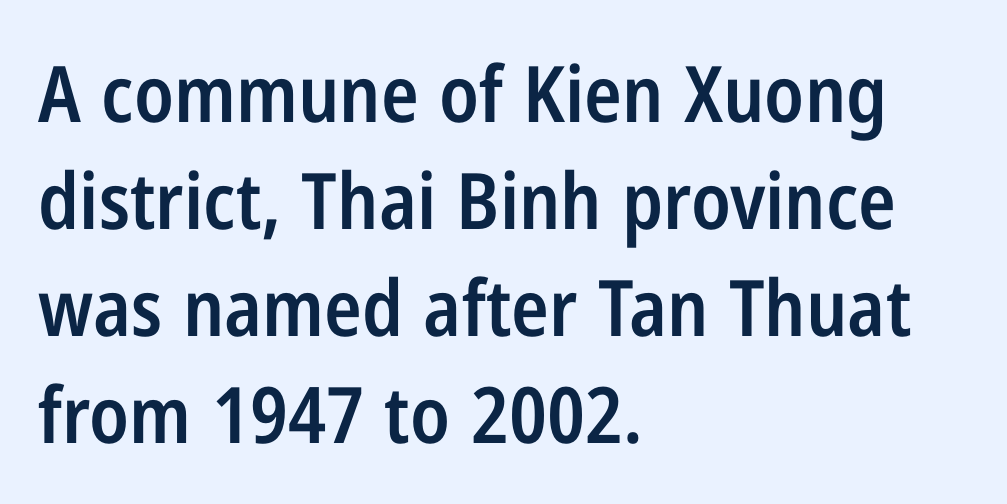
Q: Is the text bold? A: Semi-bold.
Q: Is the text italic (slanted)? A: No, it is upright.
Q: Is the typeface a serif or a sans-serif typeface? A: Sans-serif.
Q: Is the text underlined? A: No.
Q: How is the paragraph aligned? A: Left-aligned.
Q: Is the spacing between letters normal or unusually wide? A: Normal.
Q: Is the spacing between lines tight, normal or loose? A: Normal.
Q: Width (condensed, normal, or wide)? A: Condensed.
Q: Stroke contrast? A: Low.
Q: x-height? A: Medium.
Q: Monospaced? A: No.
